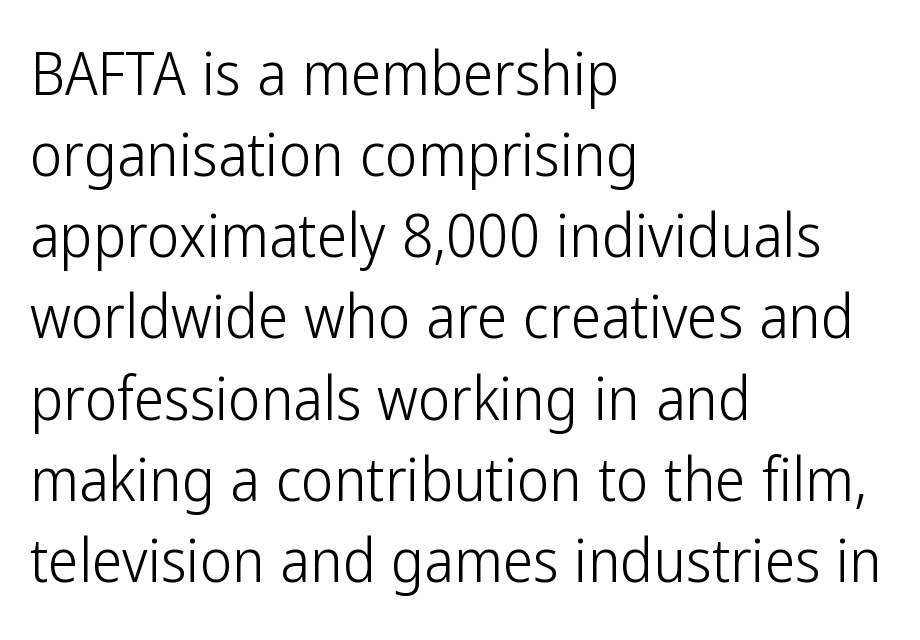
Q: Is the text bold? A: No.
Q: Is the text italic (slanted)? A: No, it is upright.
Q: Is the typeface a serif or a sans-serif typeface? A: Sans-serif.
Q: Is the text underlined? A: No.
Q: How is the paragraph aligned? A: Left-aligned.
Q: Is the spacing between letters normal or unusually wide? A: Normal.
Q: Is the spacing between lines tight, normal or loose? A: Normal.
Q: Width (condensed, normal, or wide)? A: Condensed.
Q: Stroke contrast? A: Low.
Q: x-height? A: Medium.
Q: Monospaced? A: No.
